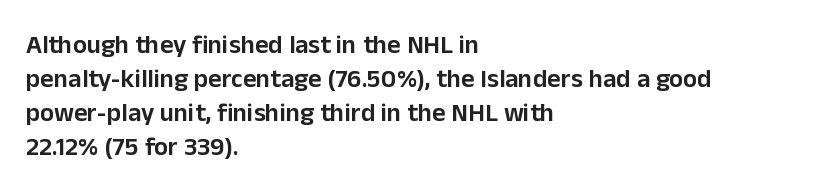
{"italic": "no", "bold": "semi", "underline": "no", "align": "left", "line_spacing": "normal", "line_spacing_ratio": 1.31, "letter_spacing": "normal", "letter_spacing_em": 0.0, "glyph_px": 26}
